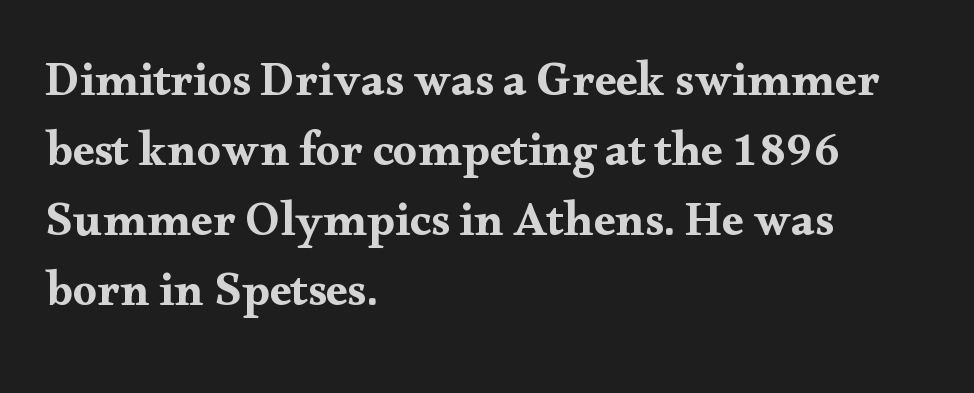
The image shows 48 px wide serif type, upright; set left-aligned, normal line spacing (1.46x), normal letter spacing, not underlined; medium stroke contrast and a small x-height.
